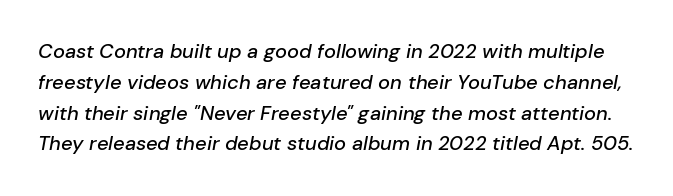
The image shows 20 px text type, italic (leaning right); set normal line spacing (1.54x), normal letter spacing, not underlined.
